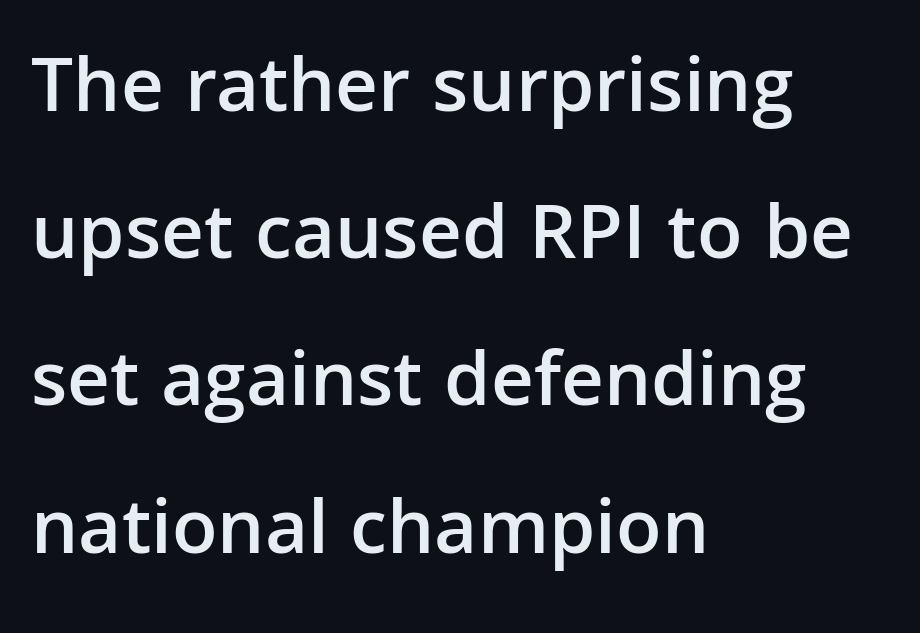
Words appear dense and cohesive because spacing is normal. Think of a printed novel: that variable character pitch is what you see here. Check under the words: just untouched page. Does the type have serifs? No, each stem ends abruptly.
